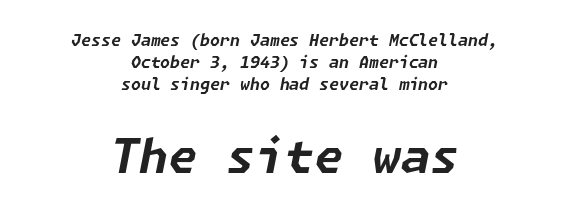
{"italic": "yes", "lean": "right", "slant_degrees": 11, "bold": "yes", "weight": "bold", "width": "normal", "stroke_contrast": "low", "x_height": "medium", "underline": "no", "align": "center", "line_spacing": "normal", "line_spacing_ratio": 1.37, "letter_spacing": "normal", "letter_spacing_em": 0.0, "larger_block": "second", "size_ratio": 2.94, "glyph_px": 47}
